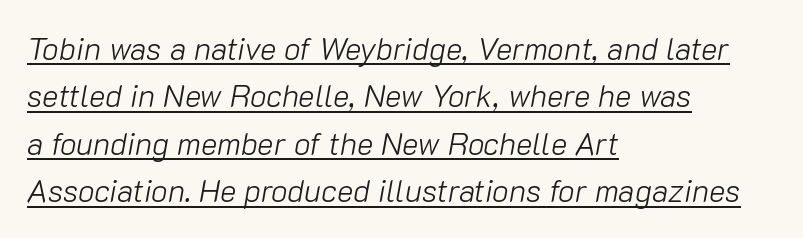
The face used here is rendered with its standard letterfit. The lettering tilts uniformly, giving the passage an italic look. Leading matches the norm, producing a regular column. No heavy texture on the line: the type isn't bold. You can see a thin bar hugging the bottom of the glyphs.
